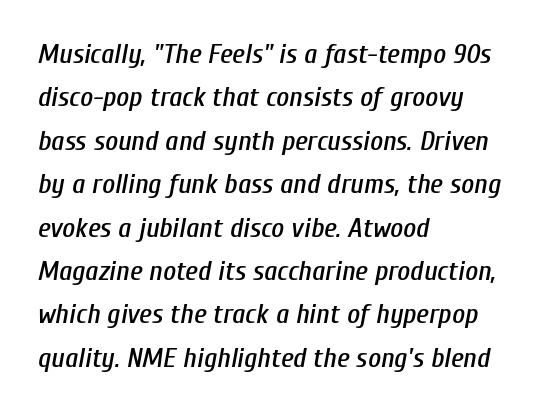
{"italic": "yes", "lean": "right", "slant_degrees": 10, "width": "condensed", "stroke_contrast": "low", "x_height": "medium", "monospaced": "no", "underline": "no", "align": "left", "line_spacing": "normal", "line_spacing_ratio": 1.55, "letter_spacing": "normal", "letter_spacing_em": 0.0, "glyph_px": 28}
